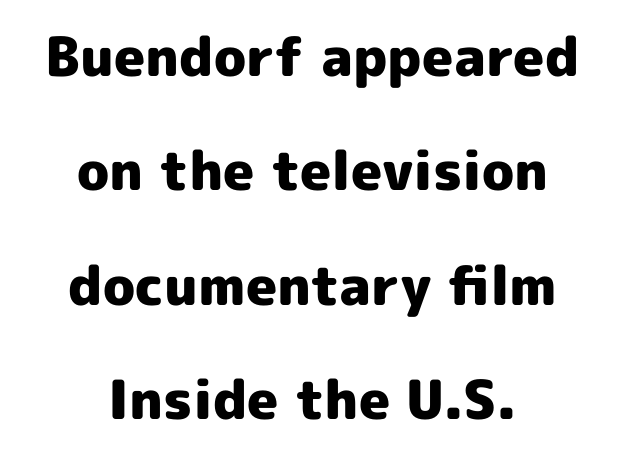
Each line is balanced around a shared central axis. Examine the stroke ends and you'll find no serifs. Any mark beneath the type? The region is blank. The axis of the letterforms is exactly vertical. On the weight axis this lands at bold, roughly 700. Here the glyphs are tracked normally, forming tight word shapes.
